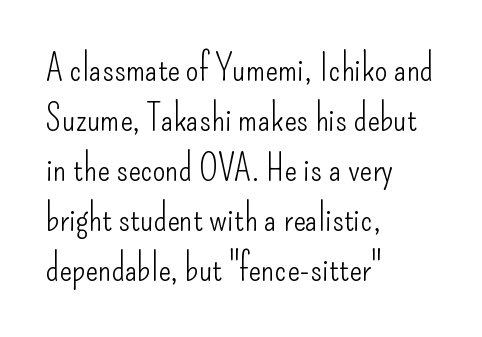
The image shows 37 px light, condensed sans-serif type, upright; set left-aligned, normal line spacing (1.35x), normal letter spacing, not underlined; low stroke contrast and a small x-height.
